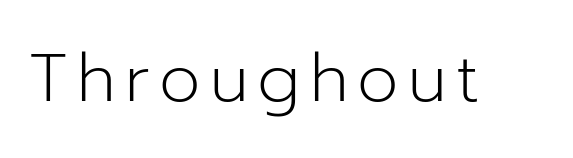
The font family rendered here belongs to the sans-serif group. Descenders hang freely into open space. Looks like regular typesetting: each glyph gets only the width it needs. The specimen reads as upright at a glance. The font sits on the lighter half of the weight spectrum, regular included.
